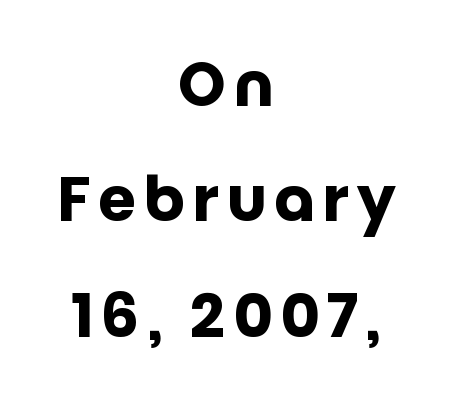
{"serif": "no", "italic": "no", "bold": "yes", "weight": "heavy", "width": "normal", "stroke_contrast": "low", "x_height": "large", "monospaced": "no", "underline": "no", "align": "center", "line_spacing_ratio": 1.89, "glyph_px": 61}
